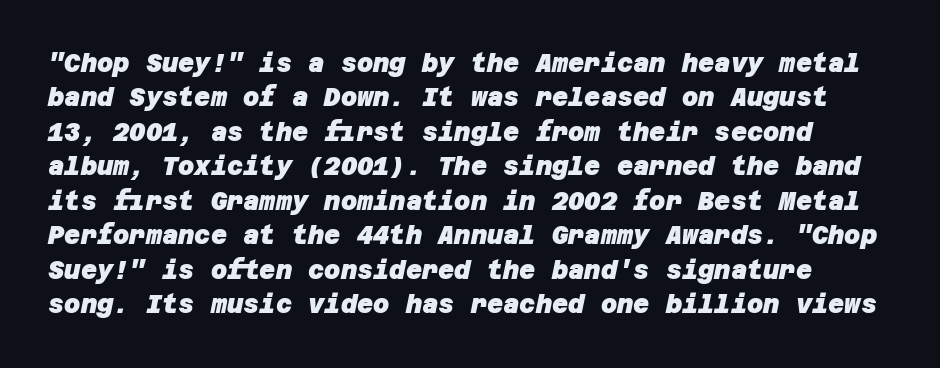
The image shows 25 px bold type; set normal line spacing (1.38x), normal letter spacing, not underlined.
